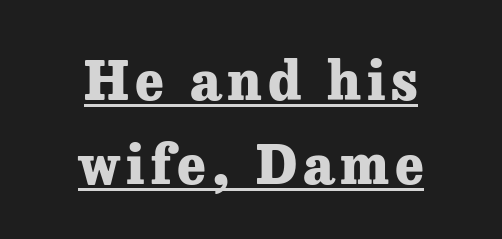
Note the varied advance widths — an 'i' is clearly narrower than an 'm'. This is roman type, the default non-slanted kind. Leading matches the norm, producing a regular column. The paragraph shown floats in the horizontal middle. You'd pick this weight for a headline — it's a proper bold.
